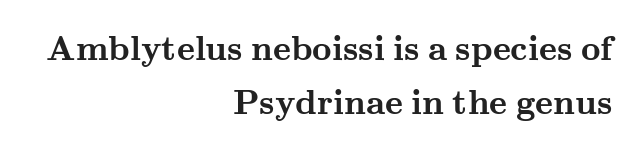
The paragraph shown leans on its right margin. Words float on clear page, feet unadorned. Is this a fixed-width face? No — the glyphs have proportional, varying widths. The font's upright variant was chosen for this text. The space between consecutive lines is moderate. Strong, thick strokes mark this as bold type.
